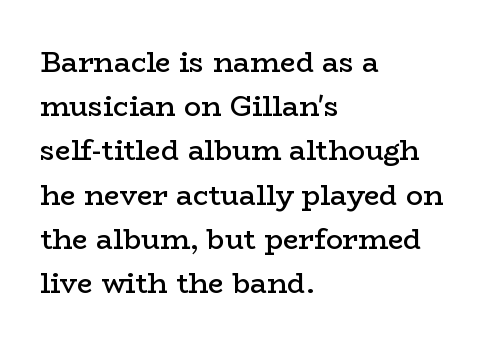
Q: Is the text bold? A: Semi-bold.
Q: Is the text italic (slanted)? A: No, it is upright.
Q: Is the typeface a serif or a sans-serif typeface? A: Serif.
Q: Is the text underlined? A: No.
Q: How is the paragraph aligned? A: Left-aligned.
Q: Is the spacing between letters normal or unusually wide? A: Normal.
Q: Is the spacing between lines tight, normal or loose? A: Normal.
Q: Width (condensed, normal, or wide)? A: Wide.
Q: Stroke contrast? A: Low.
Q: x-height? A: Medium.
Q: Monospaced? A: No.
